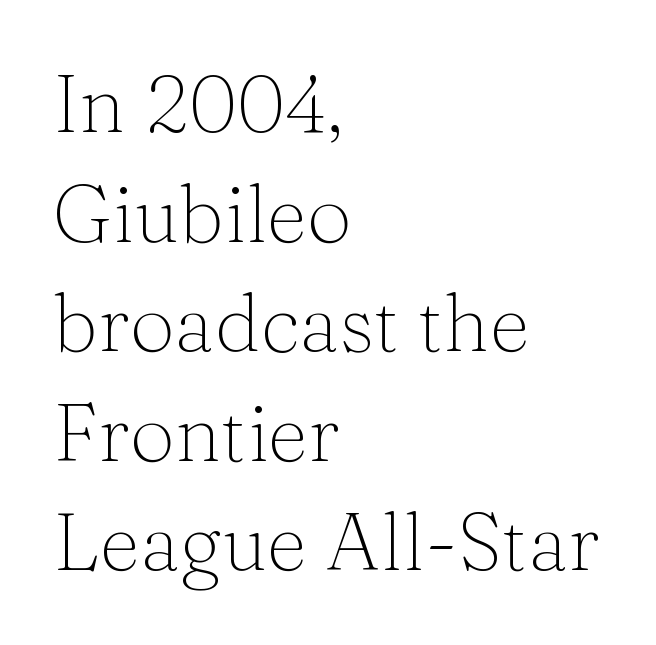
The line-height multiplier appears to be the usual default. Descenders are the only things crossing below the line. Heaviness? Minimal to ordinary, like unemphasized prose. Glyph-to-glyph distance matches everyday printed text.
